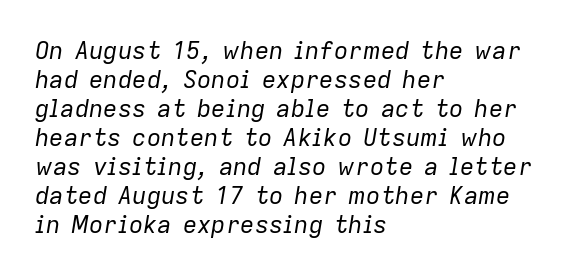
{"italic": "yes", "lean": "right", "slant_degrees": 9, "bold": "no", "underline": "no", "align": "left", "line_spacing_ratio": 1.21, "letter_spacing": "normal", "letter_spacing_em": 0.0, "glyph_px": 24}
